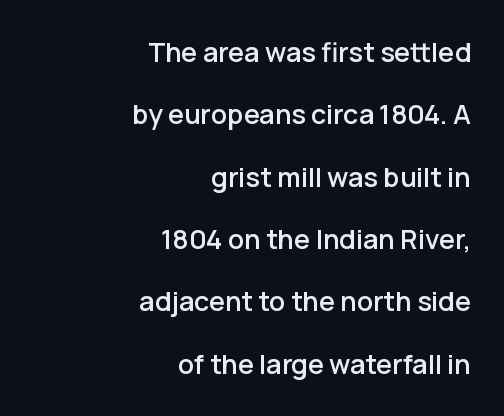
{"italic": "no", "underline": "no", "align": "right", "line_spacing": "loose", "line_spacing_ratio": 2.31, "letter_spacing": "normal", "letter_spacing_em": 0.0, "glyph_px": 27}
